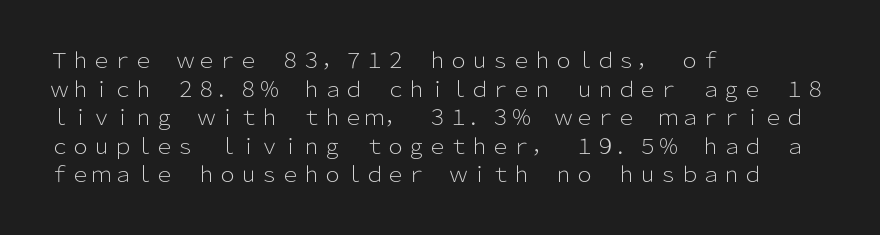
{"italic": "no", "bold": "no", "underline": "no", "align": "left", "line_spacing": "normal", "line_spacing_ratio": 1.36, "letter_spacing": "normal", "letter_spacing_em": 0.0, "glyph_px": 21}
